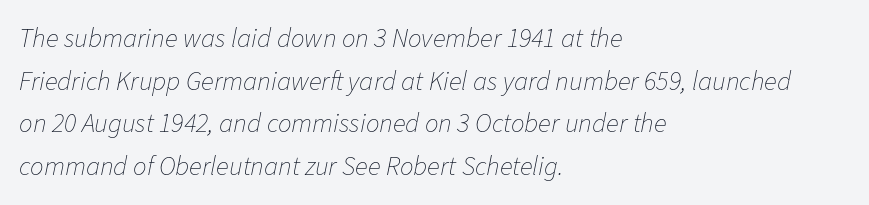
{"italic": "yes", "lean": "right", "slant_degrees": 11, "bold": "no", "underline": "no", "align": "left", "line_spacing": "normal", "line_spacing_ratio": 1.58, "letter_spacing": "normal", "letter_spacing_em": 0.0, "glyph_px": 27}
